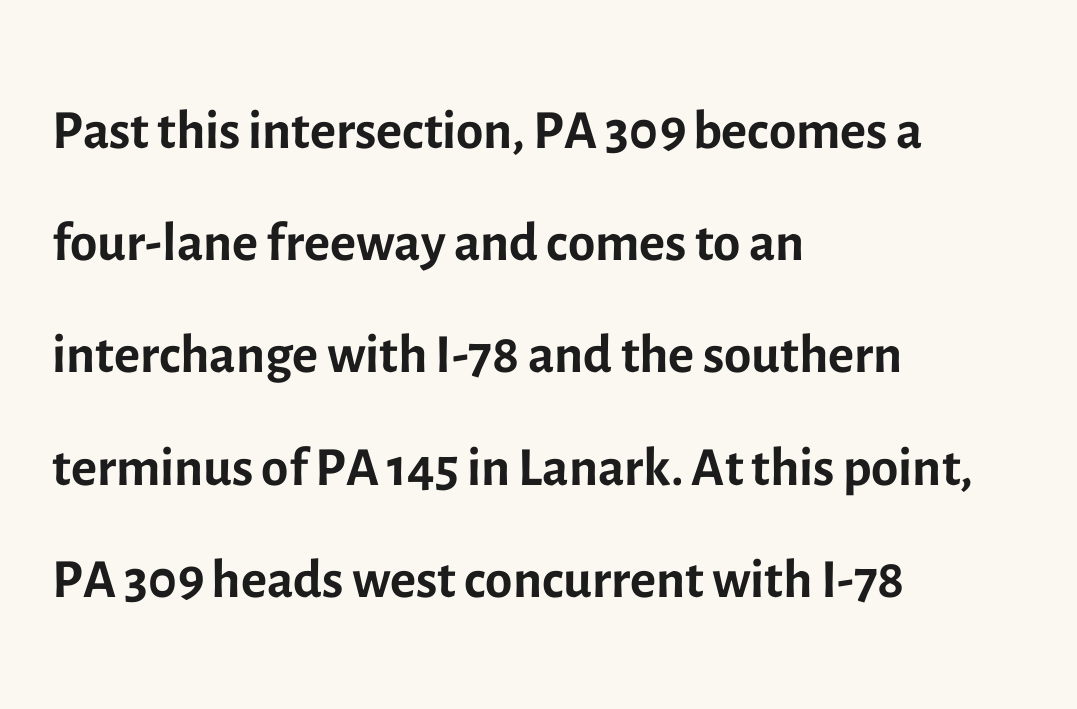
The image shows 79 px regular-weight sans-serif type, upright; set left-aligned, normal line spacing (1.42x), normal letter spacing, not underlined; a medium x-height.
